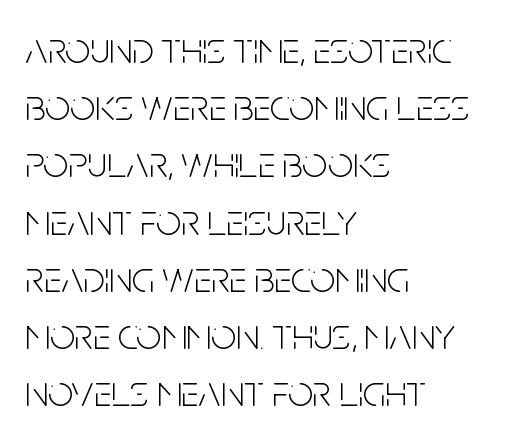
{"serif": "no", "italic": "no", "bold": "no", "weight": "light", "width": "condensed", "stroke_contrast": "low", "x_height": "large", "monospaced": "no", "underline": "no", "align": "left", "line_spacing": "normal", "line_spacing_ratio": 1.3, "letter_spacing": "normal", "letter_spacing_em": 0.0, "glyph_px": 44}
